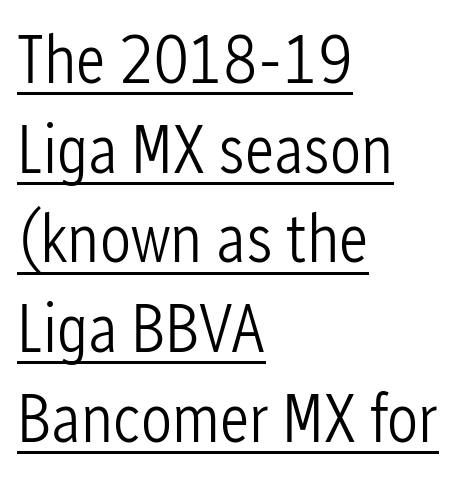
The image shows 69 px light, condensed sans-serif type, upright; set left-aligned, normal line spacing (1.3x), normal letter spacing, underlined; low stroke contrast and a medium x-height.
